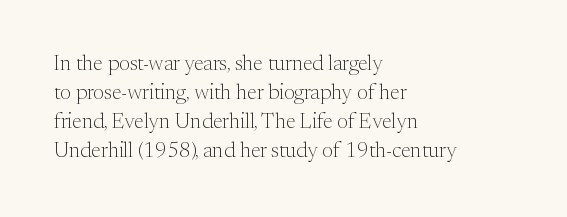
{"italic": "no", "bold": "no", "underline": "no", "align": "left", "line_spacing": "normal", "line_spacing_ratio": 1.38, "letter_spacing": "normal", "letter_spacing_em": 0.0, "glyph_px": 21}
